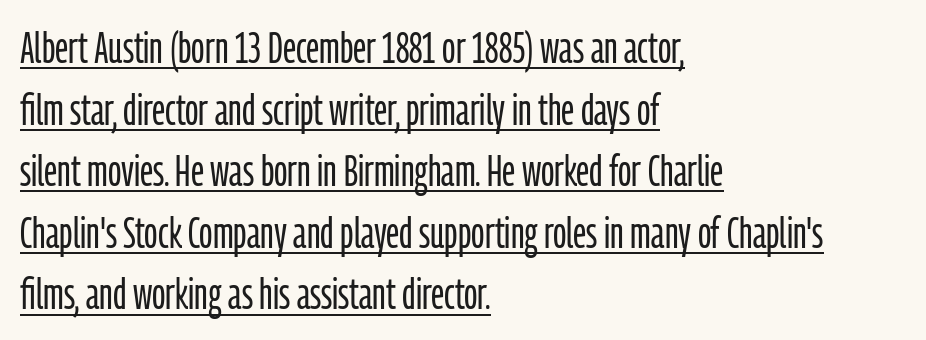
Q: Is the text bold? A: No.
Q: Is the text italic (slanted)? A: No, it is upright.
Q: Is the typeface a serif or a sans-serif typeface? A: Sans-serif.
Q: Is the text underlined? A: Yes.
Q: How is the paragraph aligned? A: Left-aligned.
Q: Is the spacing between letters normal or unusually wide? A: Normal.
Q: Is the spacing between lines tight, normal or loose? A: Normal.
Q: Width (condensed, normal, or wide)? A: Condensed.
Q: Stroke contrast? A: Low.
Q: x-height? A: Medium.
Q: Monospaced? A: No.
